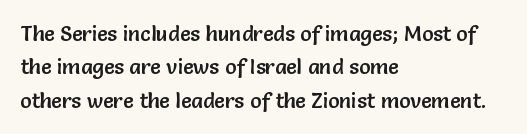
The image shows 21 px text type, upright; set left-aligned, normal line spacing (1.59x), normal letter spacing, not underlined.
